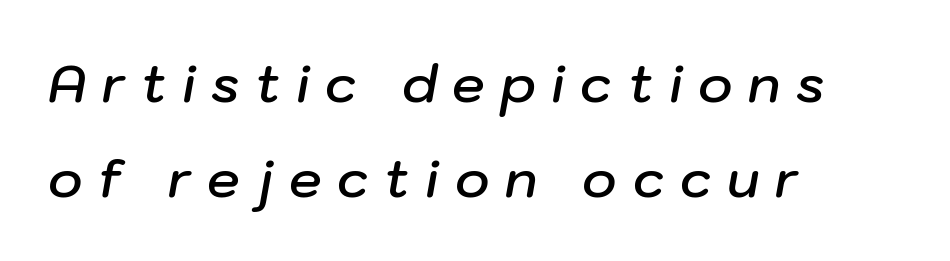
Q: Is the text bold? A: Semi-bold.
Q: Is the text italic (slanted)? A: Yes, it leans right by about 10 degrees.
Q: Is the text underlined? A: No.
Q: How is the paragraph aligned? A: Left-aligned.
Q: Is the spacing between letters normal or unusually wide? A: Unusually wide.
Q: Width (condensed, normal, or wide)? A: Normal.
Q: Stroke contrast? A: Low.
Q: x-height? A: Medium.
Q: Monospaced? A: No.
